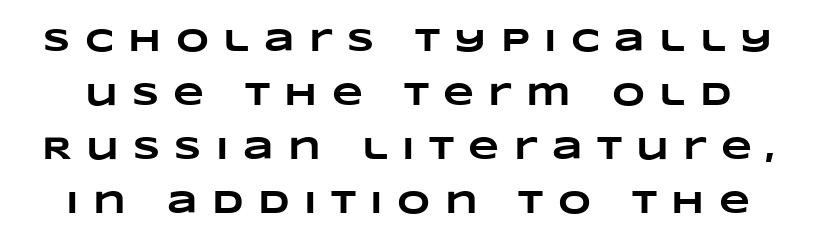
Any mark beneath the type? The region is blank. Regular leading. A typesetter would call this proportional, since set widths differ per character. Spacing between characters has been opened up far beyond the box default. This is heavy type, rendered in bold.
